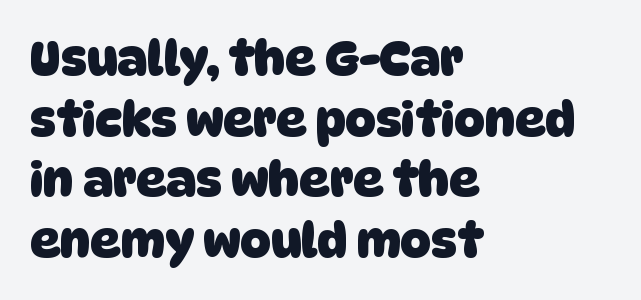
Q: Is the text bold? A: Yes.
Q: Is the typeface a serif or a sans-serif typeface? A: Sans-serif.
Q: Is the text underlined? A: No.
Q: How is the paragraph aligned? A: Left-aligned.
Q: Is the spacing between letters normal or unusually wide? A: Normal.
Q: Is the spacing between lines tight, normal or loose? A: Normal.
Q: Width (condensed, normal, or wide)? A: Normal.
Q: Stroke contrast? A: Low.
Q: x-height? A: Large.
Q: Monospaced? A: No.
